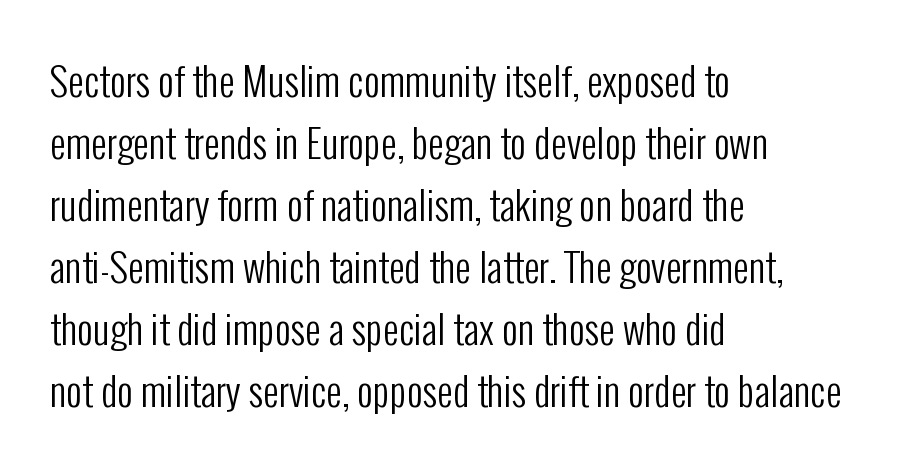
Q: Is the text bold? A: No.
Q: Is the text italic (slanted)? A: No, it is upright.
Q: Is the typeface a serif or a sans-serif typeface? A: Sans-serif.
Q: Is the text underlined? A: No.
Q: How is the paragraph aligned? A: Left-aligned.
Q: Is the spacing between letters normal or unusually wide? A: Normal.
Q: Is the spacing between lines tight, normal or loose? A: Normal.
Q: Width (condensed, normal, or wide)? A: Condensed.
Q: Stroke contrast? A: Low.
Q: x-height? A: Medium.
Q: Monospaced? A: No.
